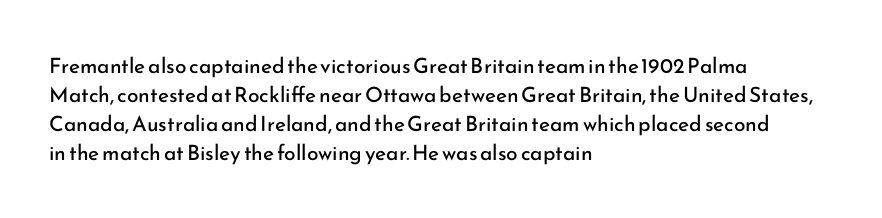
{"italic": "no", "bold": "no", "underline": "no", "align": "left", "line_spacing": "normal", "line_spacing_ratio": 1.38, "letter_spacing": "normal", "letter_spacing_em": 0.0, "glyph_px": 21}
